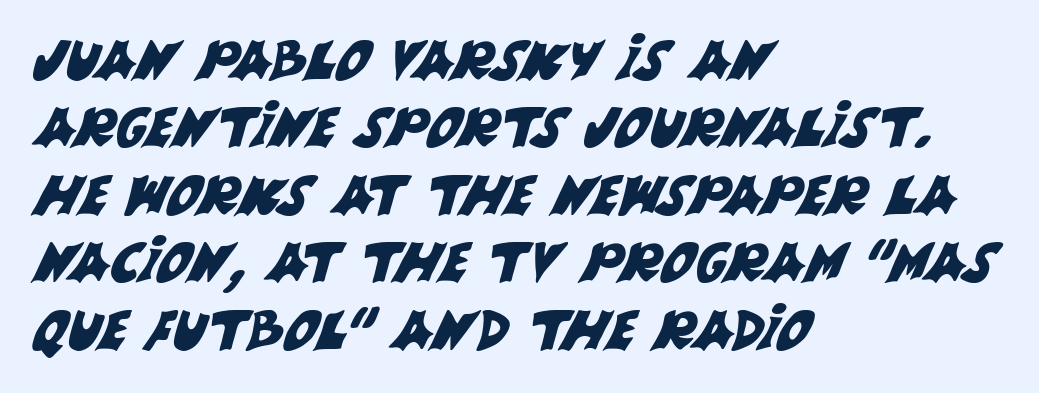
{"serif": "no", "width": "normal", "stroke_contrast": "medium", "x_height": "large", "monospaced": "no", "underline": "no", "align": "left", "line_spacing": "normal", "line_spacing_ratio": 1.25, "letter_spacing": "normal", "letter_spacing_em": 0.0, "glyph_px": 54}
